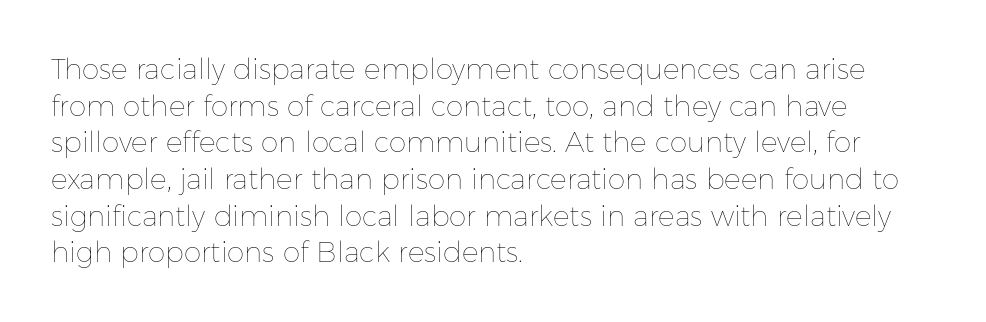
The image shows 28 px thin type, upright; set left-aligned, normal line spacing (1.31x), normal letter spacing, not underlined; low stroke contrast and a medium x-height.
